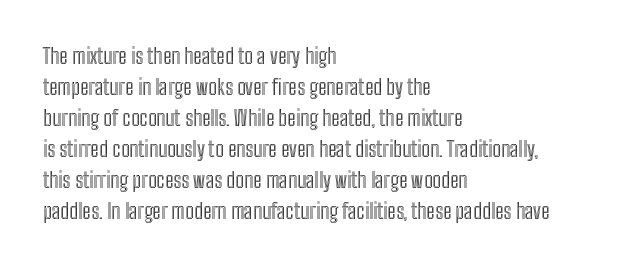
{"italic": "no", "underline": "no", "align": "left", "line_spacing": "normal", "line_spacing_ratio": 1.48, "letter_spacing": "normal", "letter_spacing_em": 0.0, "glyph_px": 21}
